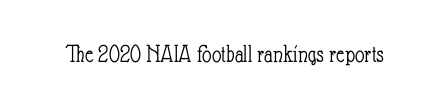
A roman cut, with each character standing at attention. Decoration check: the copy has no underline. The gaps between neighbouring characters are ordinary and unremarkable. Bold? No — there's no thickening of the strokes.
